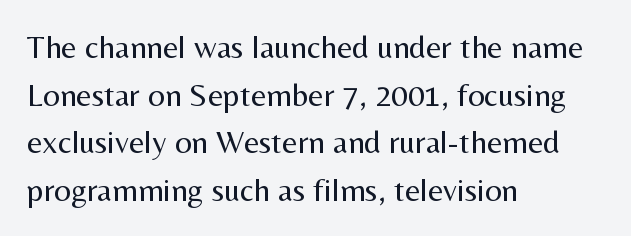
Proportional: the letters do not fall into vertical columns. Successive baselines arrive at the customary interval. The typesetter chose a ragged-right arrangement here. The typeface has the unassuming heft of standard copy or less.
